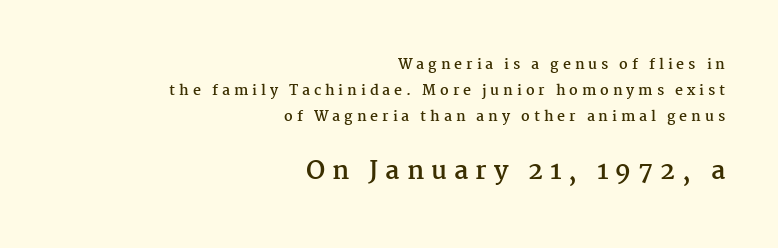
{"italic": "no", "bold": "yes", "underline": "no", "align": "right", "line_spacing_ratio": 1.84, "letter_spacing": "wide", "letter_spacing_em": 0.28, "larger_block": "second", "size_ratio": 1.79, "glyph_px": 25}
